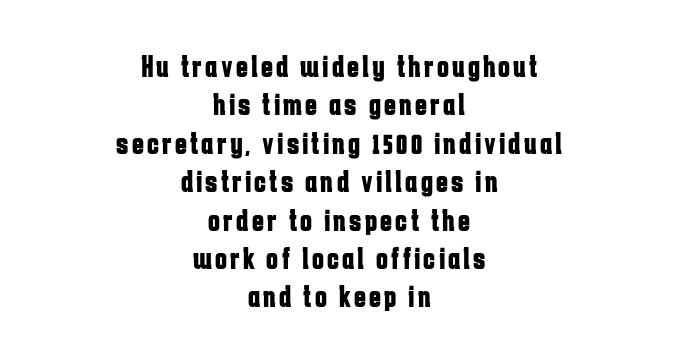
Q: Is the text bold? A: Yes.
Q: Is the text italic (slanted)? A: No, it is upright.
Q: Is the typeface a serif or a sans-serif typeface? A: Sans-serif.
Q: Is the text underlined? A: No.
Q: How is the paragraph aligned? A: Centered.
Q: Width (condensed, normal, or wide)? A: Condensed.
Q: Stroke contrast? A: Low.
Q: x-height? A: Medium.
Q: Monospaced? A: No.
